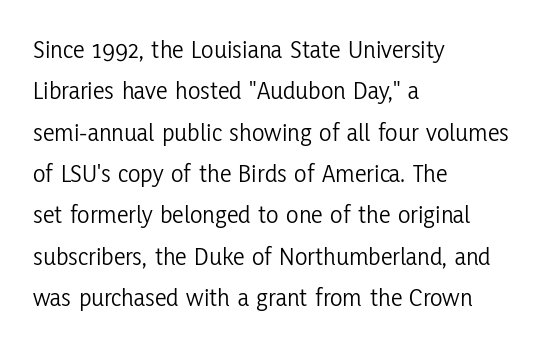
Each stroke keeps to a modest, everyday thickness or less. Whoever set this chose a conventional vertical rhythm. Caption: multi-line text, flush left, ragged right. Underlining? Definitely not there.
